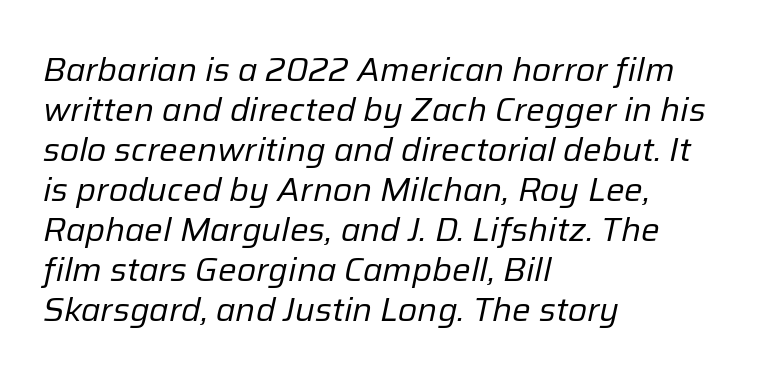
The image shows 33 px regular-weight type, italic (leaning right); set left-aligned, line spacing 1.21x, normal letter spacing, not underlined; low stroke contrast and a medium x-height.
